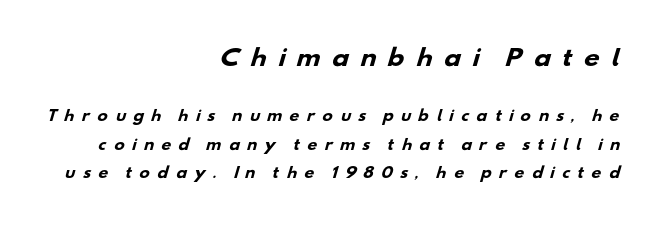
The image shows 22 px bold type; set right-aligned, loose line spacing (2.03x), unusually wide letter spacing (+0.5 em), not underlined; the first (top) block is 1.57x larger.
